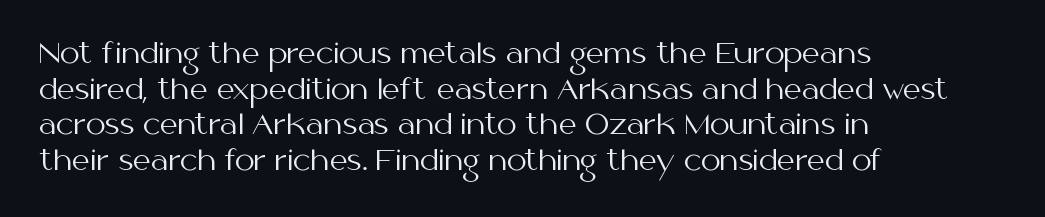
The image shows 28 px regular-weight sans-serif type, upright; set left-aligned, normal line spacing (1.27x), normal letter spacing, not underlined; medium stroke contrast and a medium x-height.
